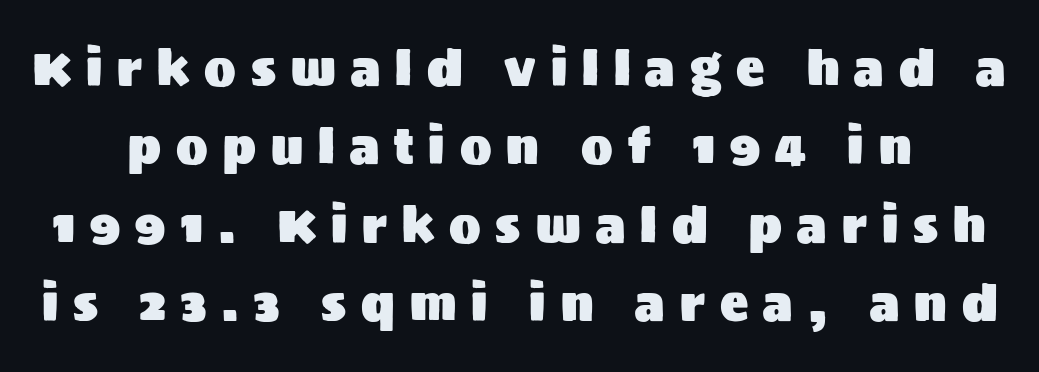
{"serif": "no", "italic": "no", "width": "normal", "stroke_contrast": "medium", "x_height": "large", "monospaced": "no", "underline": "no", "line_spacing": "normal", "line_spacing_ratio": 1.67, "letter_spacing": "wide", "letter_spacing_em": 0.32, "glyph_px": 47}
